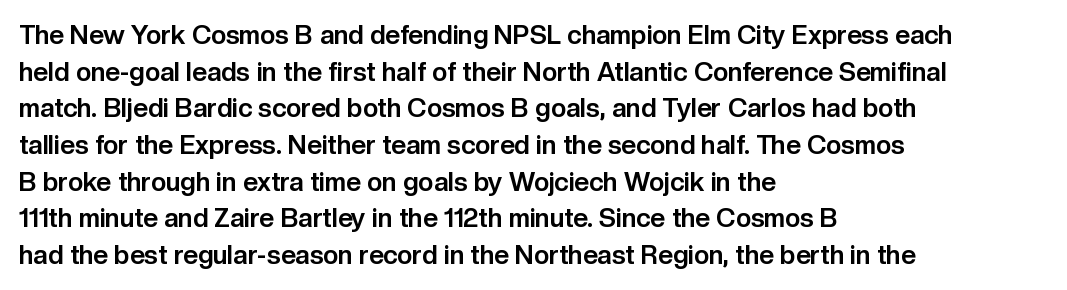
{"italic": "no", "bold": "yes", "underline": "no", "align": "left", "line_spacing": "normal", "line_spacing_ratio": 1.41, "letter_spacing": "normal", "letter_spacing_em": 0.0, "glyph_px": 26}
